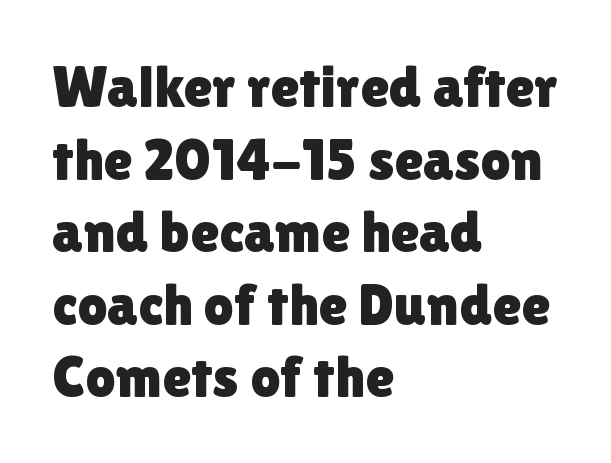
The rendering shows plain stroke endings on the letterforms — a sans-serif design. Every row of glyphs begins at an identical x-position on the left. Do the letters lean? They stand straight. Is the letter spacing exaggerated? No — it looks like the ordinary default. Has an underline been added? It has not. Spacing verdict: proportional, widths tailored to each character.
